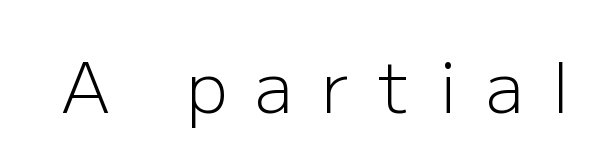
Q: Is the text bold? A: No.
Q: Is the text italic (slanted)? A: No, it is upright.
Q: Is the typeface a serif or a sans-serif typeface? A: Sans-serif.
Q: Is the text underlined? A: No.
Q: Is the spacing between letters normal or unusually wide? A: Unusually wide.
Q: Width (condensed, normal, or wide)? A: Normal.
Q: Stroke contrast? A: Low.
Q: x-height? A: Medium.
Q: Monospaced? A: No.
